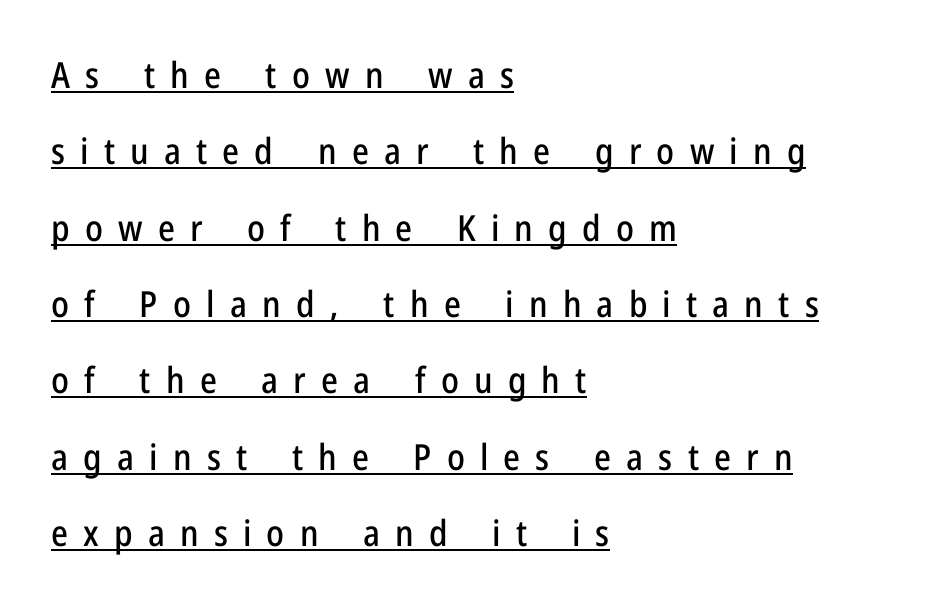
Reading down the block, your eye returns to a fixed left position each line. This sample uses an upright cut, with every glyph sitting square on the baseline. Does a line run under the words? Yes, clearly. Grotesque or geometric, the face here clearly has no serifs.
